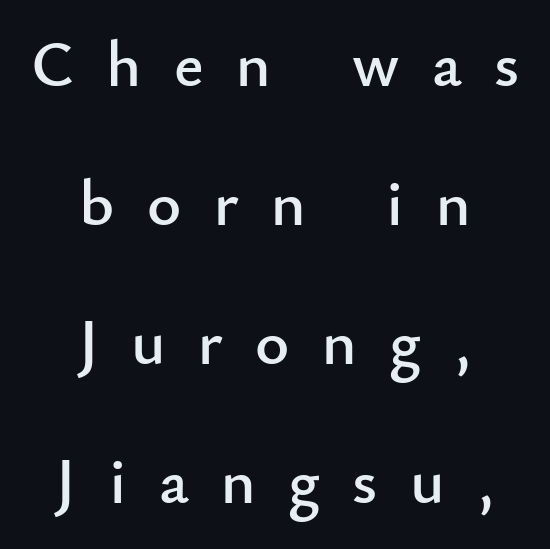
The image shows 65 px sans-serif type, upright; set centered, loose line spacing (2.14x), unusually wide letter spacing (+0.5 em), not underlined; low stroke contrast and a small x-height.
